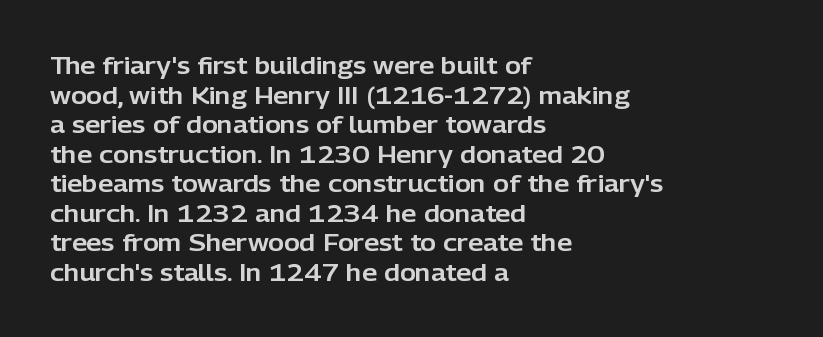
The image shows 24 px text type, upright; set left-aligned, line spacing 1.23x, normal letter spacing, not underlined.
